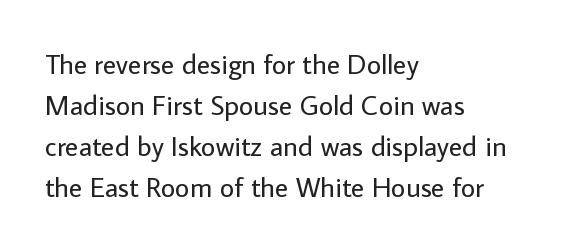
The image shows 28 px regular-weight sans-serif type, upright; set left-aligned, normal line spacing (1.46x), normal letter spacing, not underlined; low stroke contrast and a medium x-height.
